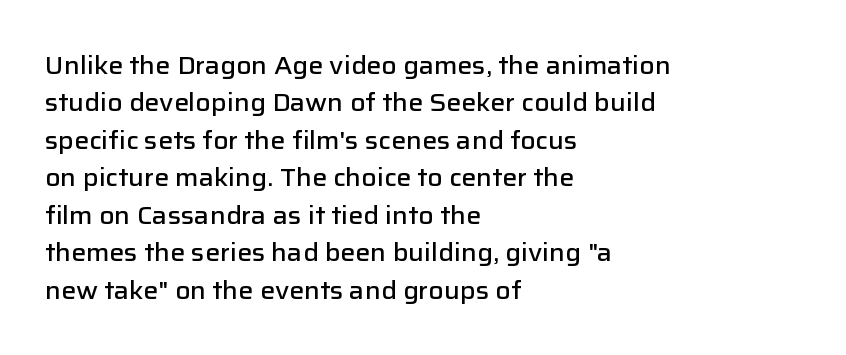
The image shows 25 px text type, upright; set left-aligned, normal line spacing (1.5x), normal letter spacing, not underlined.
